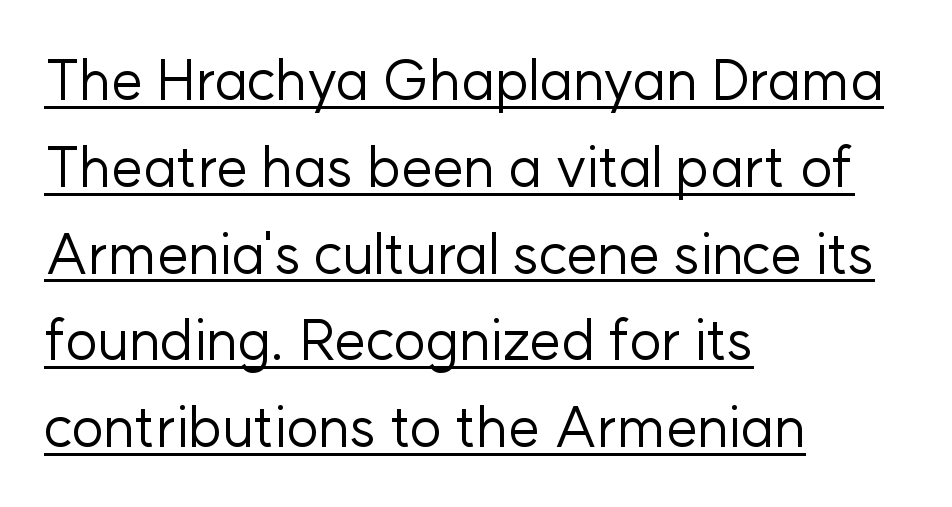
Nope, no serifs anywhere on these letters. Does the leading feel generous? No, just average. A baseline rule has been typeset under these characters. The line texture is even and compact thanks to regular tracking.
